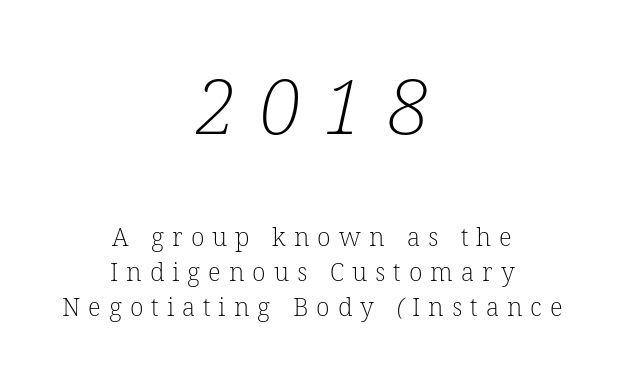
{"serif": "yes", "bold": "no", "weight": "light", "width": "normal", "stroke_contrast": "low", "x_height": "medium", "monospaced": "no", "underline": "no", "align": "center", "line_spacing": "normal", "line_spacing_ratio": 1.4, "letter_spacing": "wide", "letter_spacing_em": 0.32, "larger_block": "first", "size_ratio": 3.04, "glyph_px": 76}
